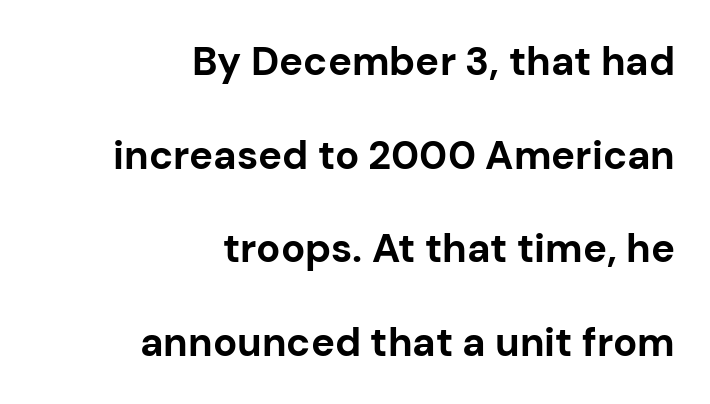
Interline gaps are noticeably wide in this sample. Typographic density is high because the face is bold. The lines are quadded right. Proportional: the letters do not fall into vertical columns.
